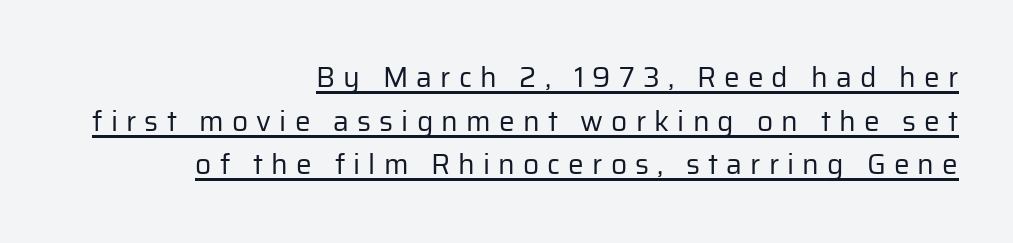
Q: Is the text bold? A: No.
Q: Is the text italic (slanted)? A: No, it is upright.
Q: Is the typeface a serif or a sans-serif typeface? A: Sans-serif.
Q: Is the text underlined? A: Yes.
Q: How is the paragraph aligned? A: Right-aligned.
Q: Is the spacing between letters normal or unusually wide? A: Unusually wide.
Q: Is the spacing between lines tight, normal or loose? A: Normal.
Q: Width (condensed, normal, or wide)? A: Normal.
Q: Stroke contrast? A: Low.
Q: x-height? A: Medium.
Q: Monospaced? A: No.
